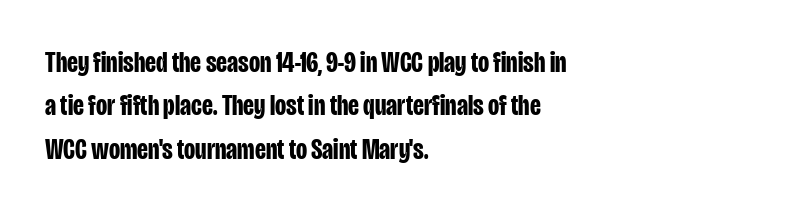
{"serif": "no", "italic": "no", "bold": "yes", "weight": "bold", "width": "condensed", "stroke_contrast": "low", "x_height": "large", "monospaced": "no", "underline": "no", "align": "left", "line_spacing": "normal", "line_spacing_ratio": 1.5, "letter_spacing": "normal", "letter_spacing_em": 0.0, "glyph_px": 29}
